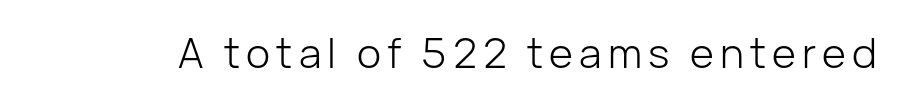
{"serif": "no", "italic": "no", "bold": "no", "weight": "light", "width": "normal", "stroke_contrast": "low", "x_height": "medium", "monospaced": "no", "underline": "no", "glyph_px": 41}
